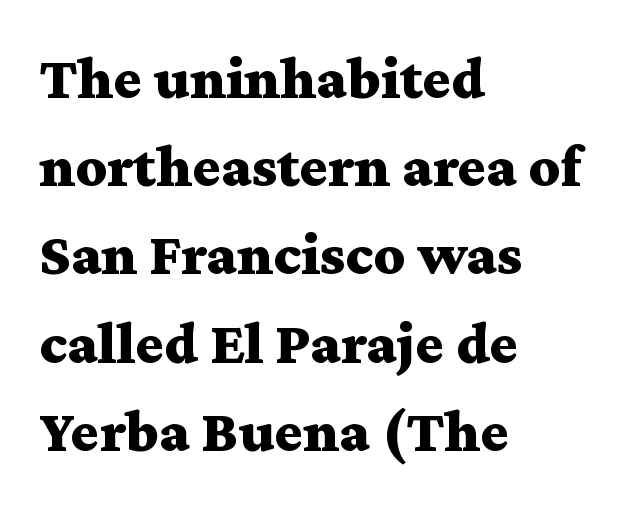
Q: Is the text bold? A: Yes.
Q: Is the text italic (slanted)? A: No, it is upright.
Q: Is the typeface a serif or a sans-serif typeface? A: Serif.
Q: Is the text underlined? A: No.
Q: How is the paragraph aligned? A: Left-aligned.
Q: Is the spacing between letters normal or unusually wide? A: Normal.
Q: Is the spacing between lines tight, normal or loose? A: Normal.
Q: Width (condensed, normal, or wide)? A: Wide.
Q: Stroke contrast? A: Medium.
Q: x-height? A: Medium.
Q: Monospaced? A: No.
